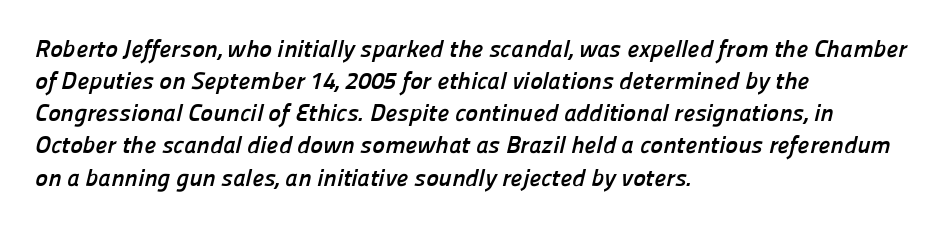
The image shows 24 px bold type; set left-aligned, normal line spacing (1.34x), normal letter spacing, not underlined.
